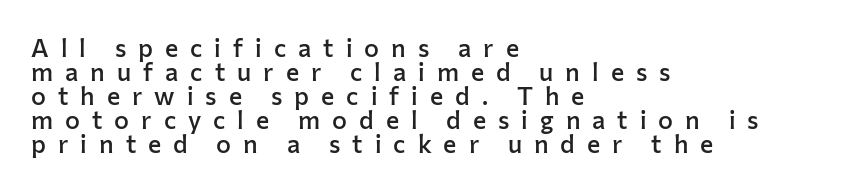
Q: Is the text bold? A: Semi-bold.
Q: Is the text italic (slanted)? A: No, it is upright.
Q: Is the text underlined? A: No.
Q: How is the paragraph aligned? A: Left-aligned.
Q: Is the spacing between letters normal or unusually wide? A: Unusually wide.
Q: Is the spacing between lines tight, normal or loose? A: Tight.
